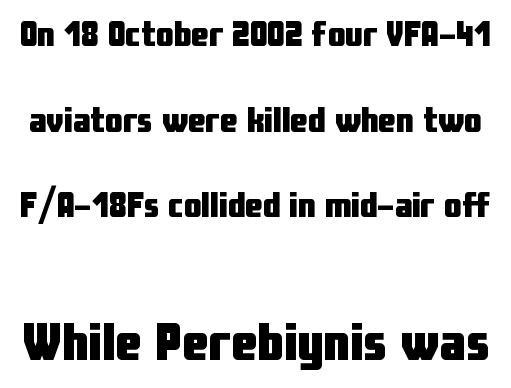
{"serif": "no", "italic": "no", "bold": "yes", "weight": "heavy", "width": "condensed", "stroke_contrast": "low", "x_height": "medium", "monospaced": "no", "underline": "no", "line_spacing": "loose", "line_spacing_ratio": 2.45, "letter_spacing": "normal", "letter_spacing_em": 0.0, "larger_block": "second", "size_ratio": 1.51, "glyph_px": 53}
